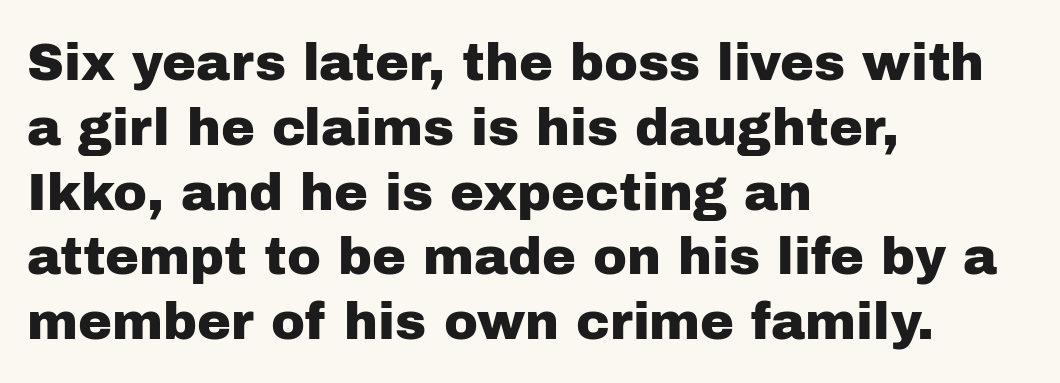
The passage shown has conventional tracking throughout. A typesetter would mark this as roman, not italic. No word sits above an underline. Unlike a traditional serif, this face leaves its strokes unadorned. Typeset ragged right — the left edge is the straight one.
